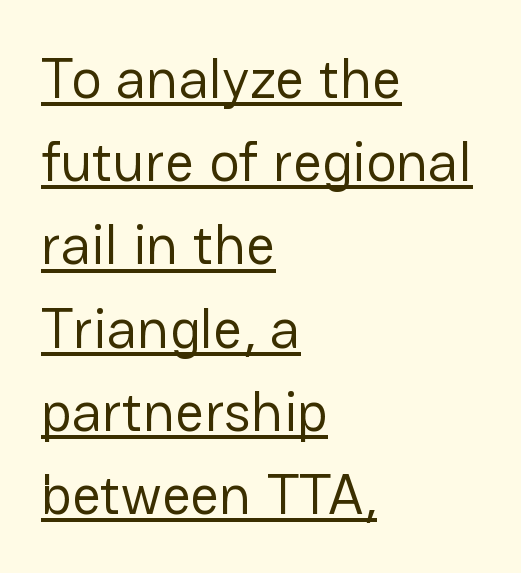
{"serif": "no", "italic": "no", "bold": "no", "weight": "regular", "width": "normal", "stroke_contrast": "low", "x_height": "medium", "monospaced": "no", "underline": "yes", "align": "left", "line_spacing": "normal", "line_spacing_ratio": 1.46, "letter_spacing": "normal", "letter_spacing_em": 0.0, "glyph_px": 57}
